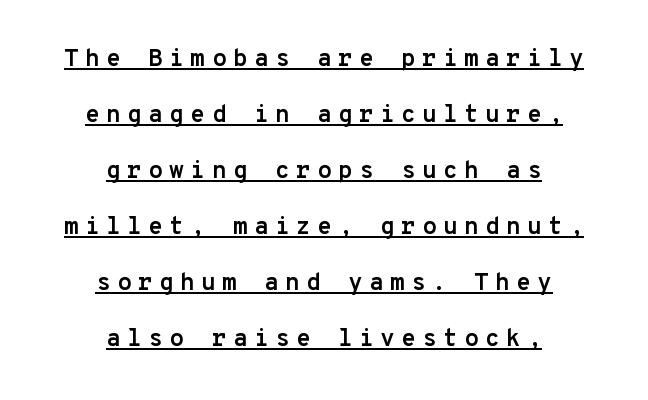
A rule runs beneath these lines of type. You'd pick this weight for a headline — it's a proper bold. No italicization has been applied; the sample stays upright. This sample trades compactness for vertical openness between lines.
